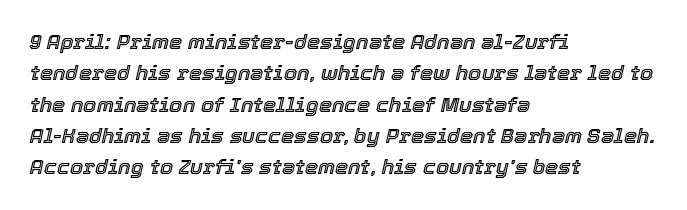
Q: Is the text italic (slanted)? A: Yes, it leans right by about 12 degrees.
Q: Is the text underlined? A: No.
Q: How is the paragraph aligned? A: Left-aligned.
Q: Is the spacing between letters normal or unusually wide? A: Normal.
Q: Is the spacing between lines tight, normal or loose? A: Normal.
